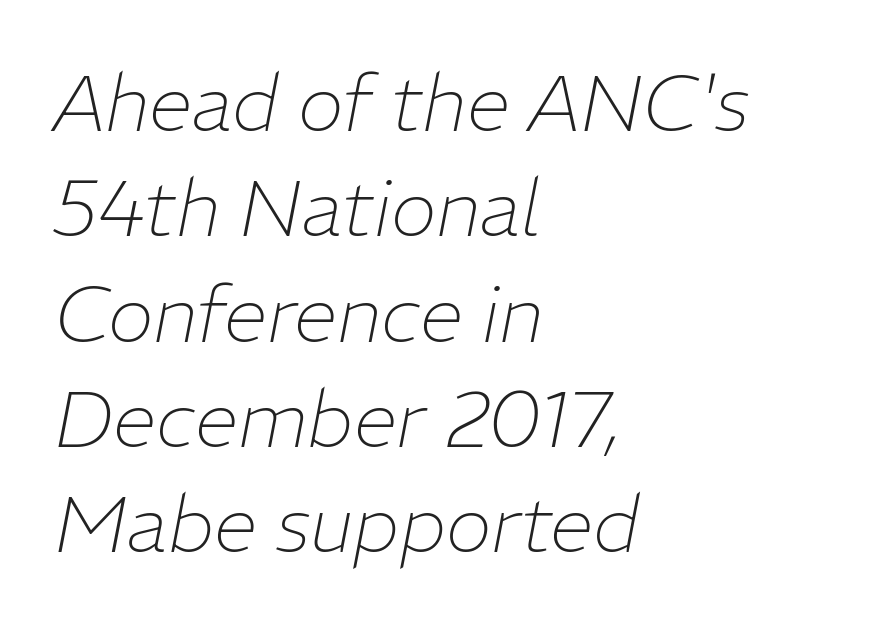
Varying glyph widths throughout — classic text-font behaviour. The rag falls on the right side of this text block. The weight would be labelled regular, book, light, or lighter still. Successive baselines arrive at the customary interval. Emphasis-style slanted type is in use. The zone under the glyphs is completely vacant.
